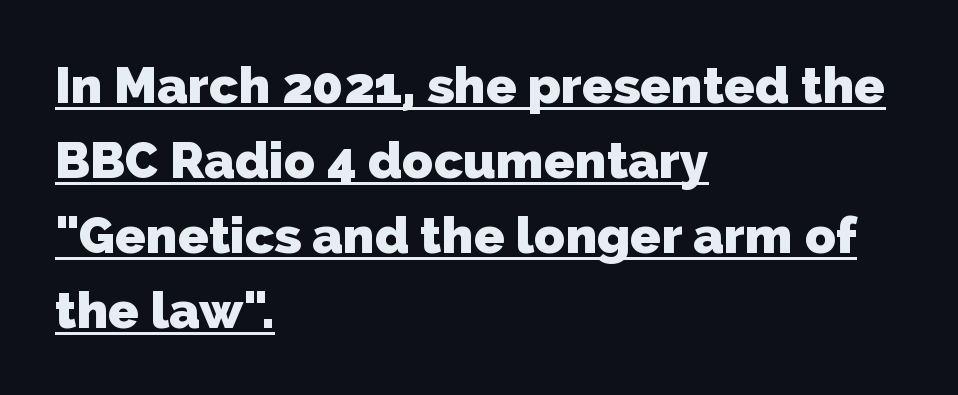
Typesetter's note: full bold, strokes at maximum text heaviness. The typesetter chose a ragged-right arrangement here. A typesetter would label this face a sans. Glyph-to-glyph distance matches everyday printed text.
